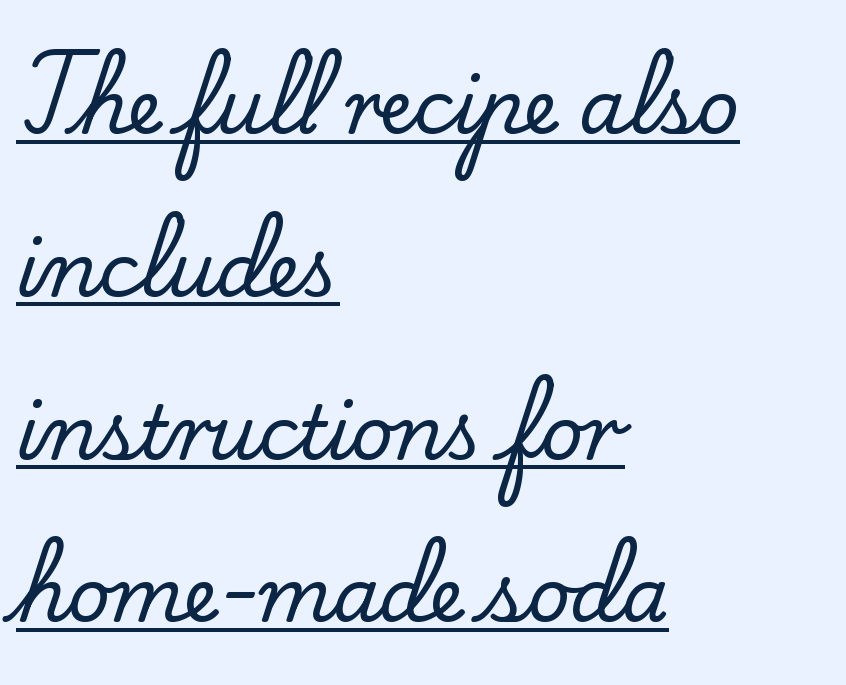
{"serif": "yes", "width": "normal", "stroke_contrast": "low", "x_height": "small", "monospaced": "no", "underline": "yes", "align": "left", "line_spacing": "loose", "line_spacing_ratio": 2.2, "letter_spacing": "normal", "letter_spacing_em": 0.0, "glyph_px": 74}
